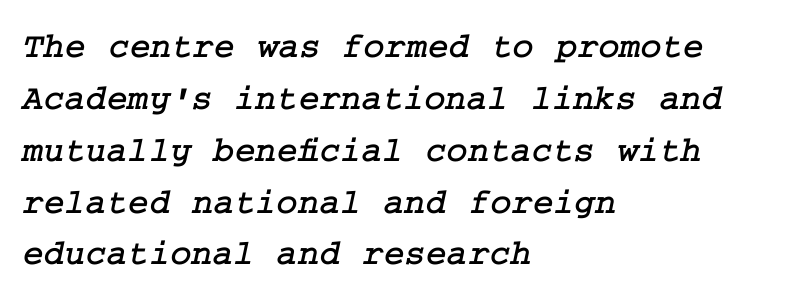
Is this a sans? No — the strokes have serifs. The rendering anchors every line to the left-hand side. The vertical gap from one line to the next is medium. The tracking reads as untouched default to a designer's eye.
